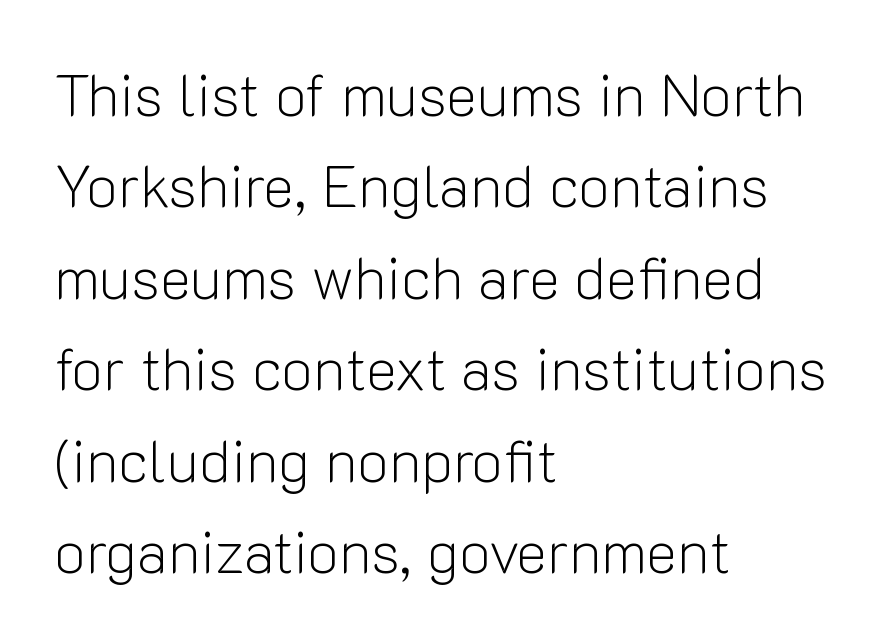
{"serif": "no", "italic": "no", "bold": "no", "weight": "light", "width": "normal", "stroke_contrast": "low", "x_height": "medium", "monospaced": "no", "underline": "no", "align": "left", "line_spacing": "normal", "line_spacing_ratio": 1.55, "letter_spacing": "normal", "letter_spacing_em": 0.0, "glyph_px": 59}
